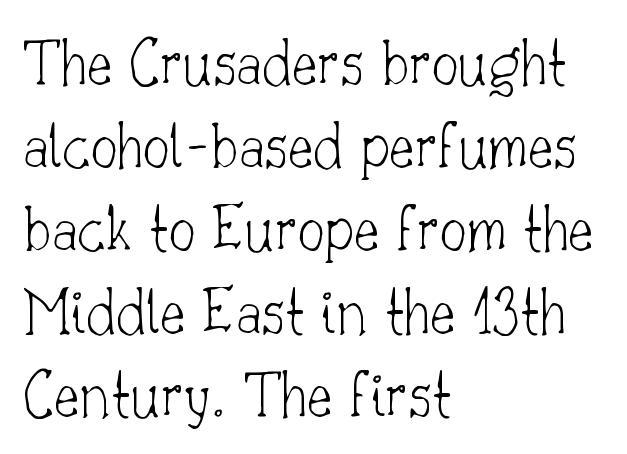
{"serif": "yes", "italic": "no", "bold": "no", "weight": "thin", "width": "normal", "stroke_contrast": "low", "x_height": "small", "monospaced": "no", "underline": "no", "align": "left", "line_spacing_ratio": 1.22, "letter_spacing": "normal", "letter_spacing_em": 0.0, "glyph_px": 68}
